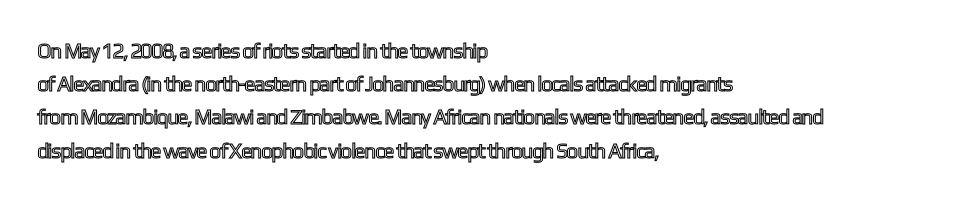
Q: Is the text italic (slanted)? A: No, it is upright.
Q: Is the text underlined? A: No.
Q: How is the paragraph aligned? A: Left-aligned.
Q: Is the spacing between letters normal or unusually wide? A: Normal.
Q: Is the spacing between lines tight, normal or loose? A: Normal.
